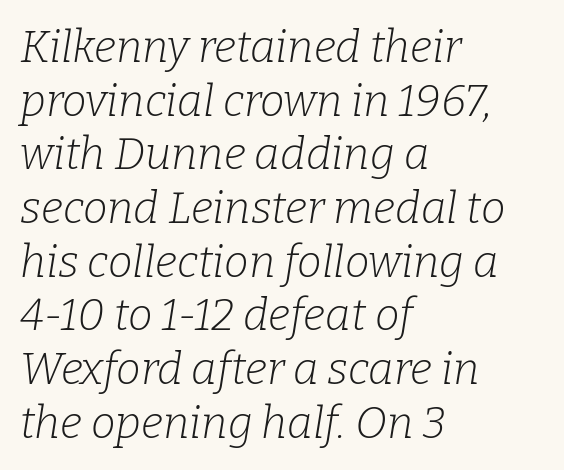
Q: Is the text bold? A: No.
Q: Is the text italic (slanted)? A: Yes, it leans right by about 9 degrees.
Q: Is the typeface a serif or a sans-serif typeface? A: Serif.
Q: Is the text underlined? A: No.
Q: How is the paragraph aligned? A: Left-aligned.
Q: Is the spacing between letters normal or unusually wide? A: Normal.
Q: Width (condensed, normal, or wide)? A: Normal.
Q: Stroke contrast? A: Low.
Q: x-height? A: Medium.
Q: Monospaced? A: No.
